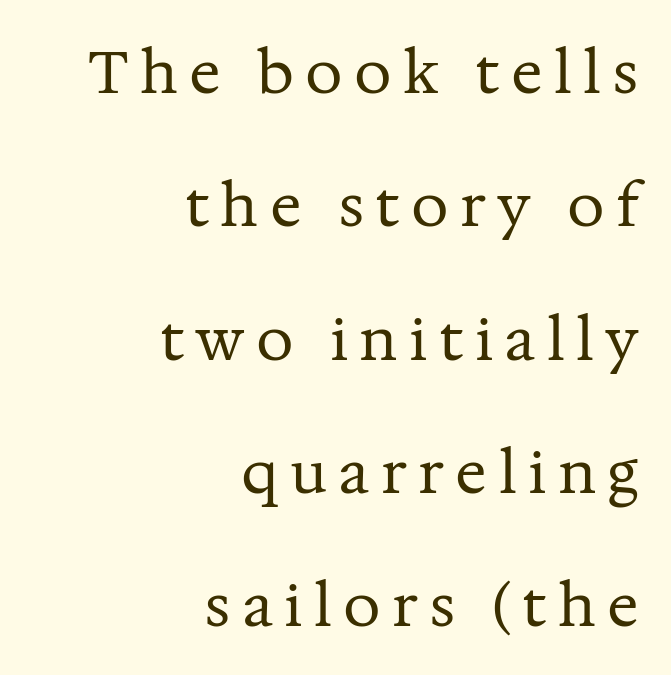
The image shows 59 px regular-weight serif type, upright; set right-aligned, loose line spacing (2.26x), not underlined; medium stroke contrast and a medium x-height.
